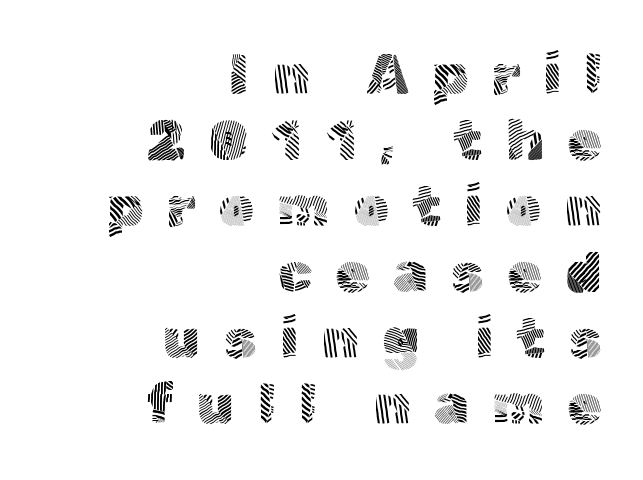
{"serif": "no", "italic": "no", "bold": "no", "weight": "light", "width": "normal", "x_height": "medium", "monospaced": "no", "underline": "no", "align": "right", "line_spacing_ratio": 1.18, "letter_spacing": "wide", "letter_spacing_em": 0.41, "glyph_px": 56}
